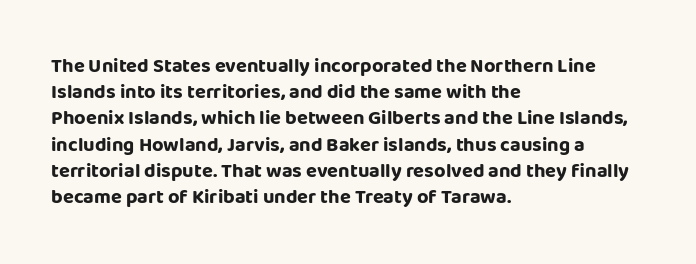
The image shows 20 px bold type, upright; set left-aligned, normal line spacing (1.31x), normal letter spacing, not underlined.
